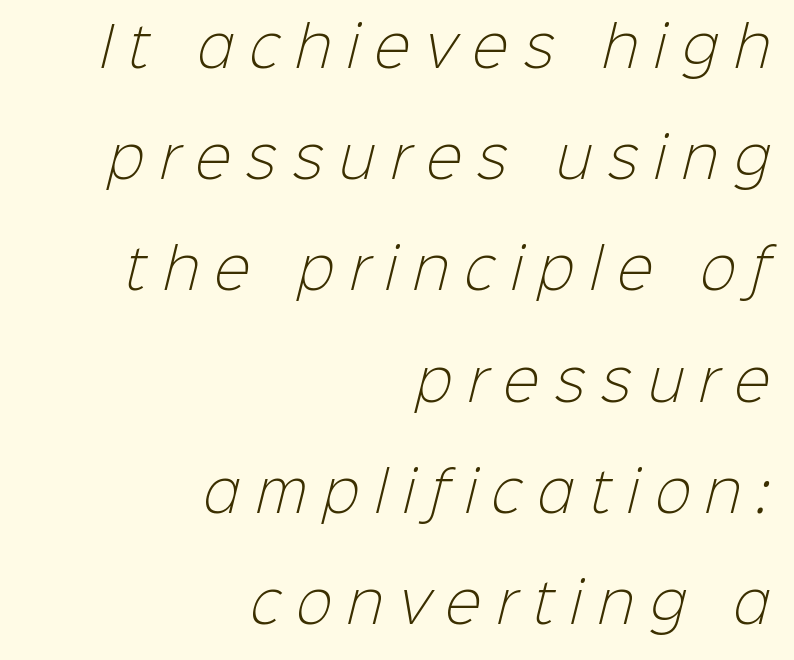
Q: Is the text bold? A: No.
Q: Is the typeface a serif or a sans-serif typeface? A: Sans-serif.
Q: Is the text underlined? A: No.
Q: How is the paragraph aligned? A: Right-aligned.
Q: Is the spacing between letters normal or unusually wide? A: Unusually wide.
Q: Is the spacing between lines tight, normal or loose? A: Loose.
Q: Width (condensed, normal, or wide)? A: Normal.
Q: Stroke contrast? A: Low.
Q: x-height? A: Medium.
Q: Monospaced? A: No.
